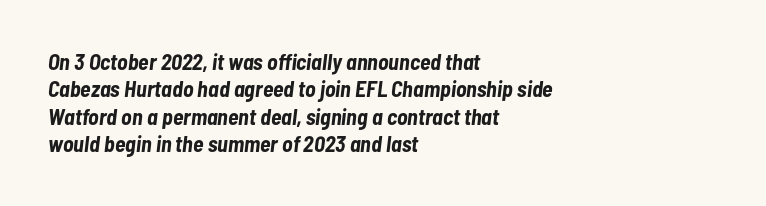
This is heavy type, rendered in bold. Slanted lettering throughout. Interline gaps are of average width in this sample. Rule under the text: the space is simply empty. These lines keep a tight, regular rhythm from letter to letter.
